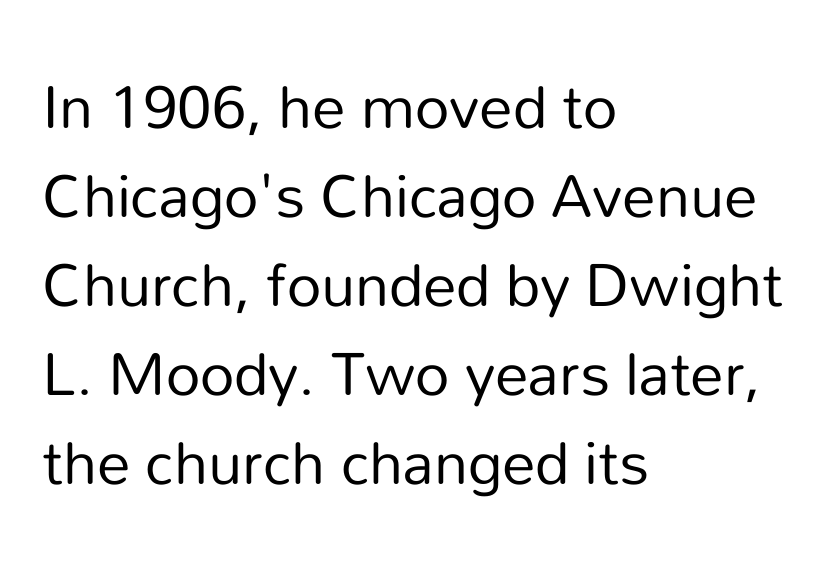
Q: Is the text bold? A: No.
Q: Is the text italic (slanted)? A: No, it is upright.
Q: Is the typeface a serif or a sans-serif typeface? A: Sans-serif.
Q: Is the text underlined? A: No.
Q: How is the paragraph aligned? A: Left-aligned.
Q: Is the spacing between letters normal or unusually wide? A: Normal.
Q: Is the spacing between lines tight, normal or loose? A: Normal.
Q: Width (condensed, normal, or wide)? A: Normal.
Q: Stroke contrast? A: Low.
Q: x-height? A: Medium.
Q: Monospaced? A: No.
